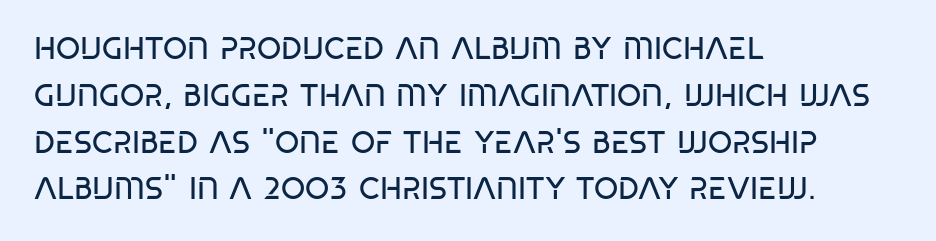
The image shows 31 px regular-weight, condensed sans-serif type, upright; set left-aligned, normal line spacing (1.51x), normal letter spacing, not underlined; low stroke contrast and a large x-height.
